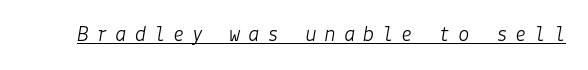
{"italic": "yes", "lean": "right", "slant_degrees": 9, "bold": "no", "underline": "yes", "letter_spacing": "wide", "letter_spacing_em": 0.33, "glyph_px": 23}
